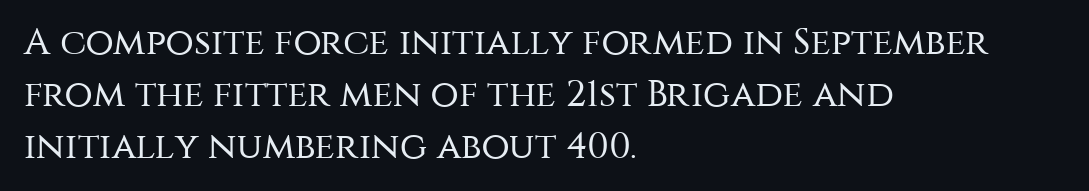
Spacing verdict: proportional, widths tailored to each character. Is there much room between lines? A standard amount, neither cramped nor airy. It's the straight-up-and-down kind of type. Anything drawn beneath the words? Only blank space. Unlike a traditional serif, this face leaves its strokes unadorned.
